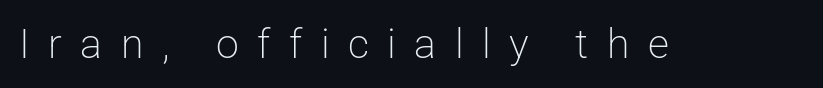
The letters advance in unequal steps, a hallmark of proportional type. The strokes carry an ordinary text weight at most. Ordinary non-slanted type is in use. The strip under each line holds only bare page. Unlike a traditional serif, this face leaves its strokes unadorned.
